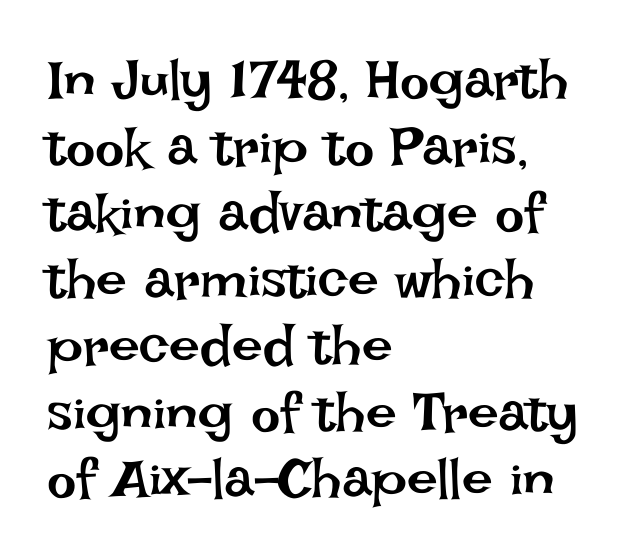
The image shows 55 px regular-weight type, upright; set left-aligned, line spacing 1.21x, normal letter spacing, not underlined; low stroke contrast and a large x-height.
